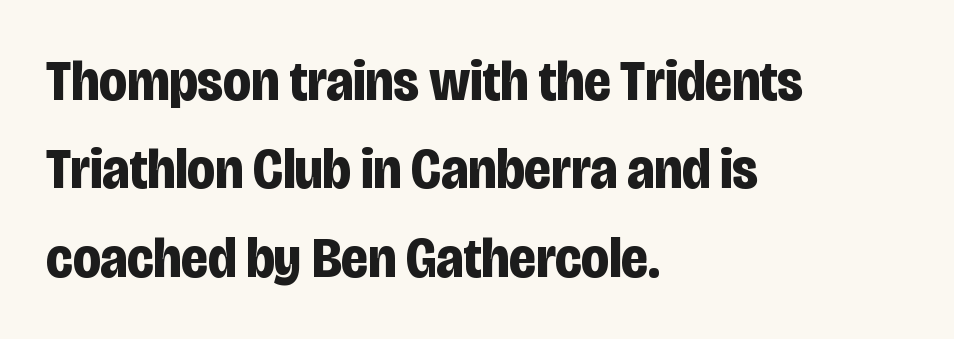
Q: Is the text bold? A: Yes.
Q: Is the text italic (slanted)? A: No, it is upright.
Q: Is the typeface a serif or a sans-serif typeface? A: Sans-serif.
Q: Is the text underlined? A: No.
Q: How is the paragraph aligned? A: Left-aligned.
Q: Is the spacing between letters normal or unusually wide? A: Normal.
Q: Is the spacing between lines tight, normal or loose? A: Normal.
Q: Width (condensed, normal, or wide)? A: Condensed.
Q: Stroke contrast? A: Low.
Q: x-height? A: Large.
Q: Monospaced? A: No.
